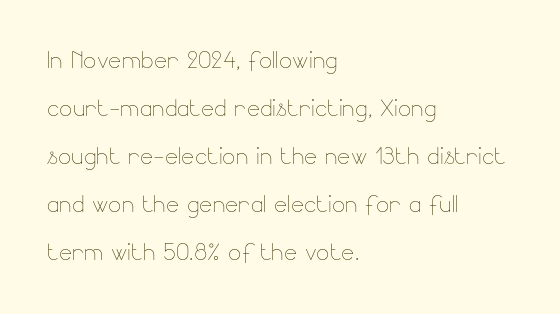
The passage shown is typed in a proportional face where columns would drift. Honestly, there is no underline to notice here at all. This rendering leaves character spacing at its baseline value. Rendered with straight, roman letterforms. Weight: regular or lighter.
